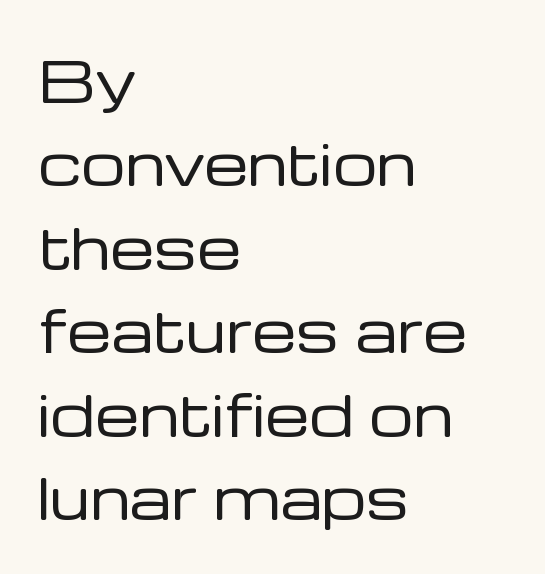
The image shows 56 px regular-weight sans-serif type, upright; set left-aligned, normal line spacing (1.49x), normal letter spacing, not underlined; low stroke contrast and a medium x-height.
